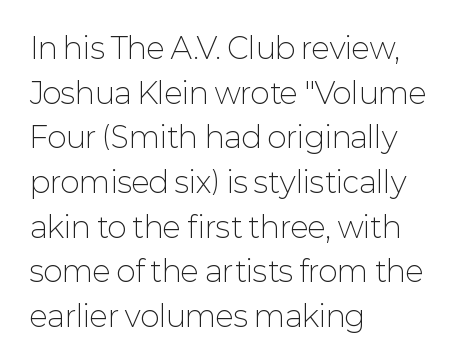
Words float on clear page, feet unadorned. If you drew a line through each stem, it would be perfectly vertical. Varying glyph widths throughout — classic text-font behaviour. The passage shown is not bold in any degree.
